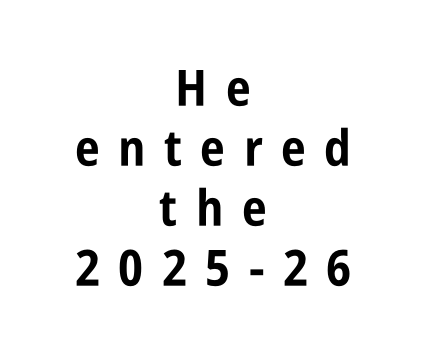
{"serif": "no", "italic": "no", "bold": "yes", "weight": "bold", "width": "condensed", "stroke_contrast": "low", "x_height": "large", "monospaced": "no", "underline": "no", "align": "center", "line_spacing_ratio": 1.2, "letter_spacing": "wide", "letter_spacing_em": 0.37, "glyph_px": 50}
